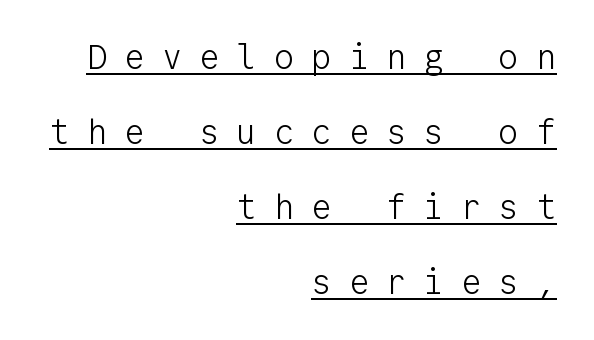
{"serif": "no", "italic": "no", "bold": "no", "weight": "light", "width": "normal", "stroke_contrast": "low", "x_height": "medium", "monospaced": "yes", "underline": "yes", "align": "right", "line_spacing": "loose", "line_spacing_ratio": 2.21, "letter_spacing": "wide", "letter_spacing_em": 0.5, "glyph_px": 34}
